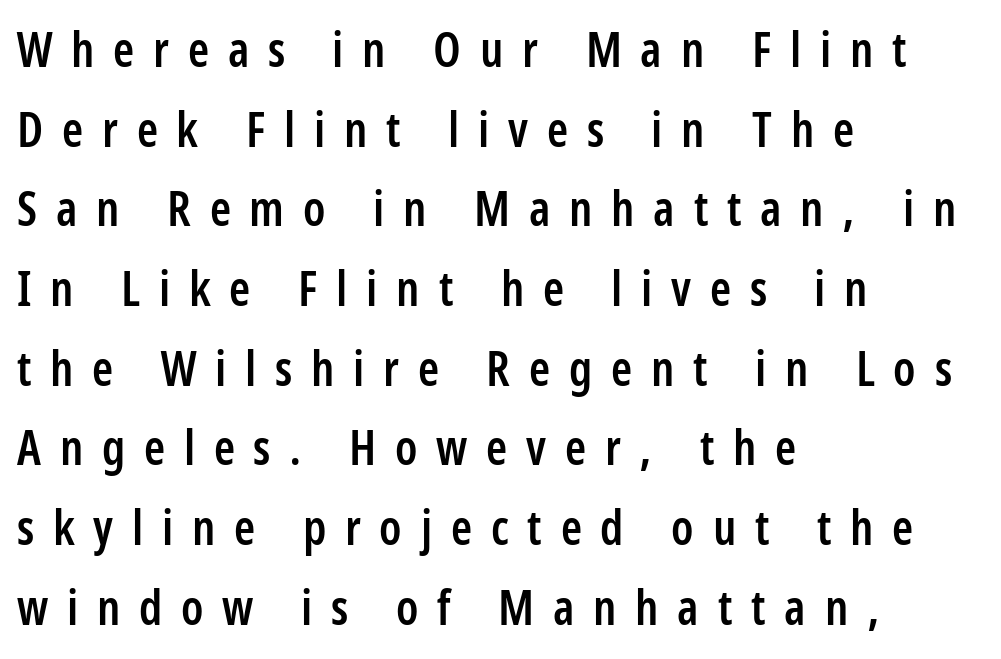
Q: Is the text bold? A: Semi-bold.
Q: Is the text italic (slanted)? A: No, it is upright.
Q: Is the typeface a serif or a sans-serif typeface? A: Sans-serif.
Q: Is the text underlined? A: No.
Q: How is the paragraph aligned? A: Left-aligned.
Q: Is the spacing between letters normal or unusually wide? A: Unusually wide.
Q: Is the spacing between lines tight, normal or loose? A: Normal.
Q: Width (condensed, normal, or wide)? A: Condensed.
Q: Stroke contrast? A: Low.
Q: x-height? A: Medium.
Q: Monospaced? A: No.
